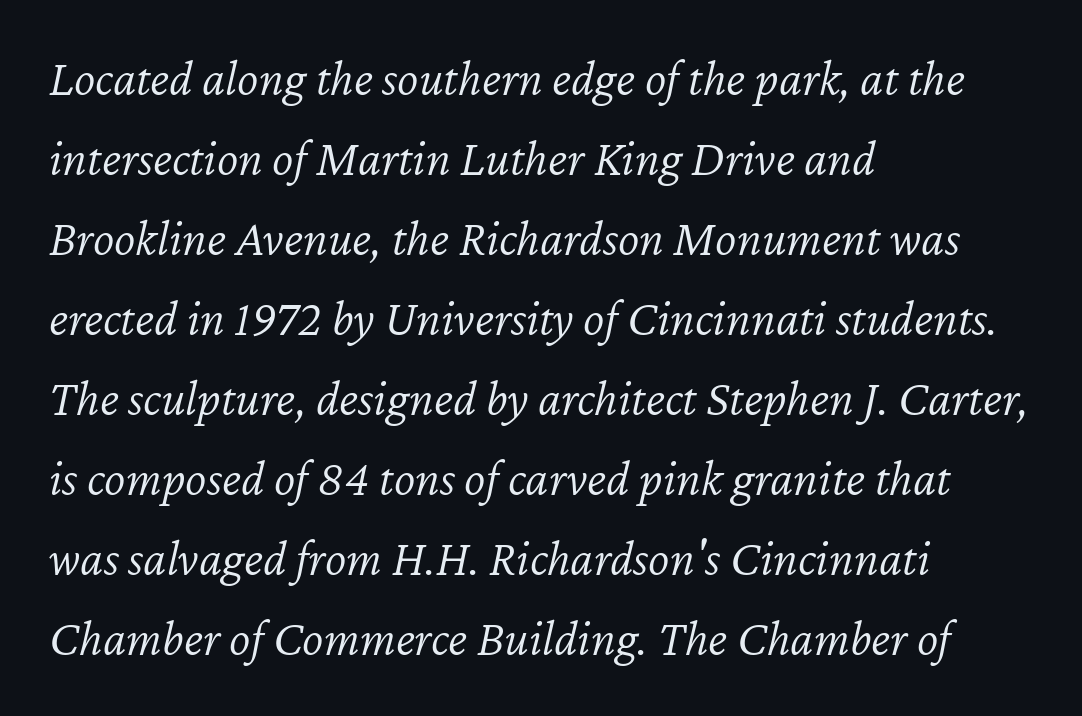
Q: Is the text bold? A: No.
Q: Is the text italic (slanted)? A: Yes, it leans right by about 12 degrees.
Q: Is the text underlined? A: No.
Q: How is the paragraph aligned? A: Left-aligned.
Q: Is the spacing between letters normal or unusually wide? A: Normal.
Q: Is the spacing between lines tight, normal or loose? A: Normal.
Q: Width (condensed, normal, or wide)? A: Normal.
Q: Stroke contrast? A: Low.
Q: x-height? A: Medium.
Q: Monospaced? A: No.
